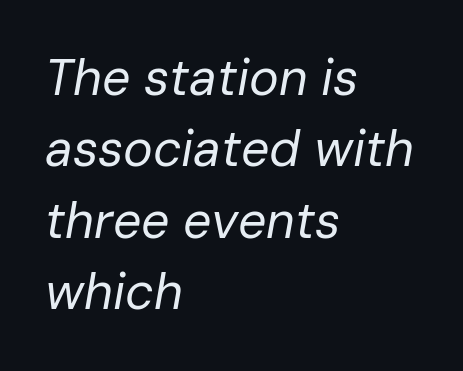
{"italic": "yes", "lean": "right", "slant_degrees": 10, "bold": "no", "weight": "regular", "width": "normal", "stroke_contrast": "low", "x_height": "medium", "monospaced": "no", "underline": "no", "align": "left", "line_spacing": "normal", "line_spacing_ratio": 1.43, "letter_spacing": "normal", "letter_spacing_em": 0.0, "glyph_px": 50}
